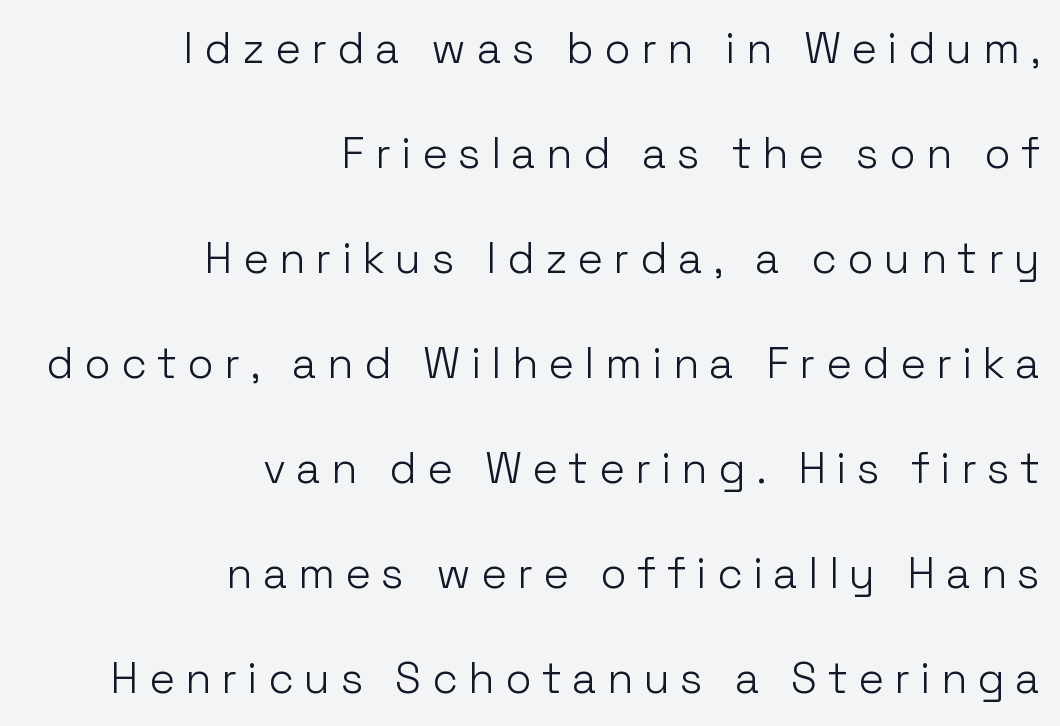
The image shows 43 px light sans-serif type, upright; set right-aligned, loose line spacing (2.44x), unusually wide letter spacing (+0.24 em), not underlined; low stroke contrast and a medium x-height.
